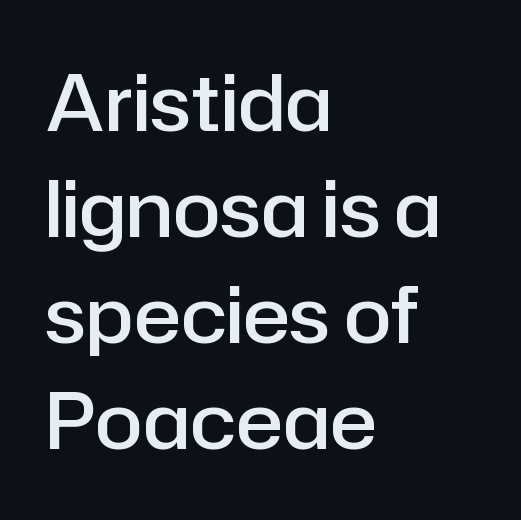
The space between consecutive lines is moderate. Is this a fixed-width face? No — the glyphs have proportional, varying widths. Horizontally, the lines are justified to the leading edge only. Underline: absent.
